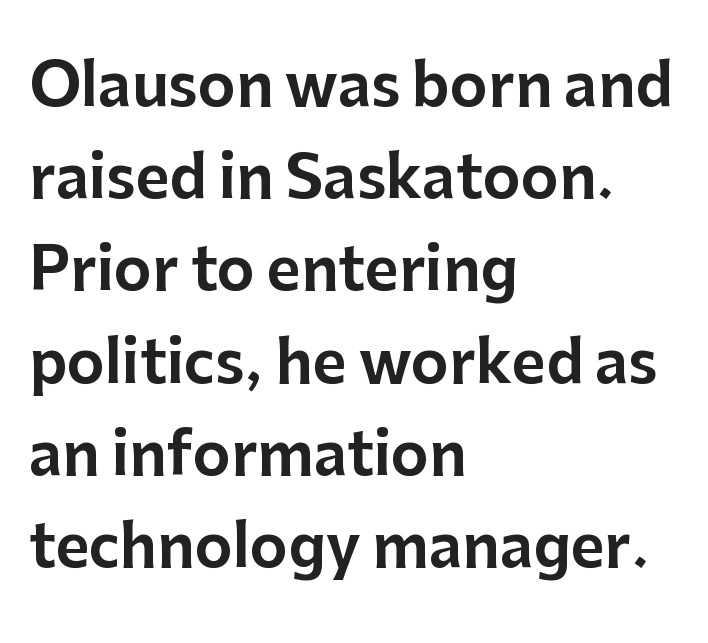
{"serif": "no", "italic": "no", "width": "normal", "stroke_contrast": "low", "x_height": "medium", "monospaced": "no", "underline": "no", "align": "left", "line_spacing": "normal", "line_spacing_ratio": 1.59, "letter_spacing": "normal", "letter_spacing_em": 0.0, "glyph_px": 58}
